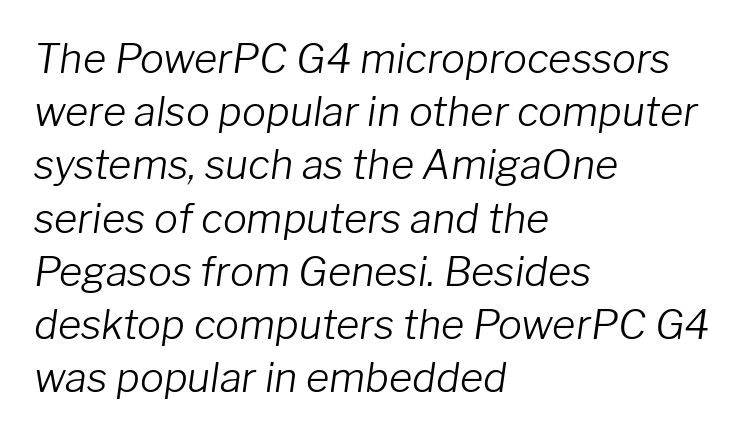
Characters follow at the spacing the type designer built in. Line starts are locked; line ends wander. The rendering applies a slant to the glyphs. The face looks like a standard text weight, possibly lighter. The line-height multiplier appears to be the usual default.
